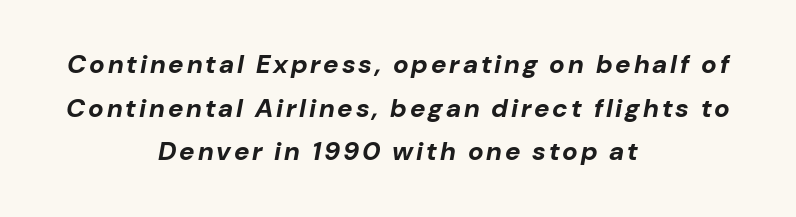
The image shows 26 px bold type, italic (leaning right); set centered, normal line spacing (1.68x), not underlined.
